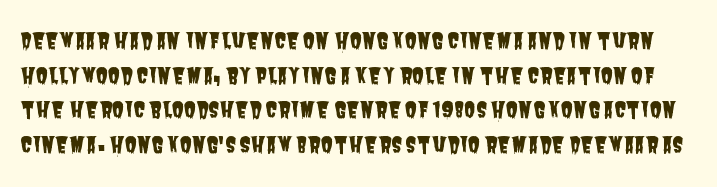
{"underline": "no", "line_spacing": "normal", "line_spacing_ratio": 1.57, "letter_spacing": "normal", "letter_spacing_em": 0.0, "glyph_px": 22}
